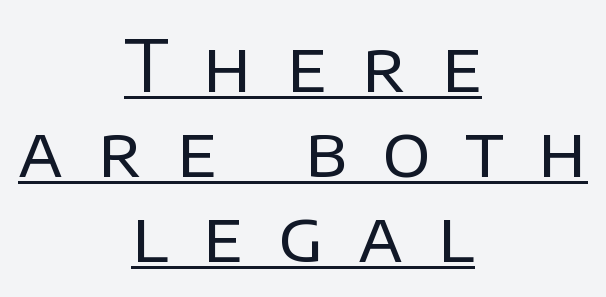
The image shows 71 px regular-weight sans-serif type, upright; set centered, line spacing 1.2x, unusually wide letter spacing (+0.49 em), underlined; low stroke contrast and a large x-height.
